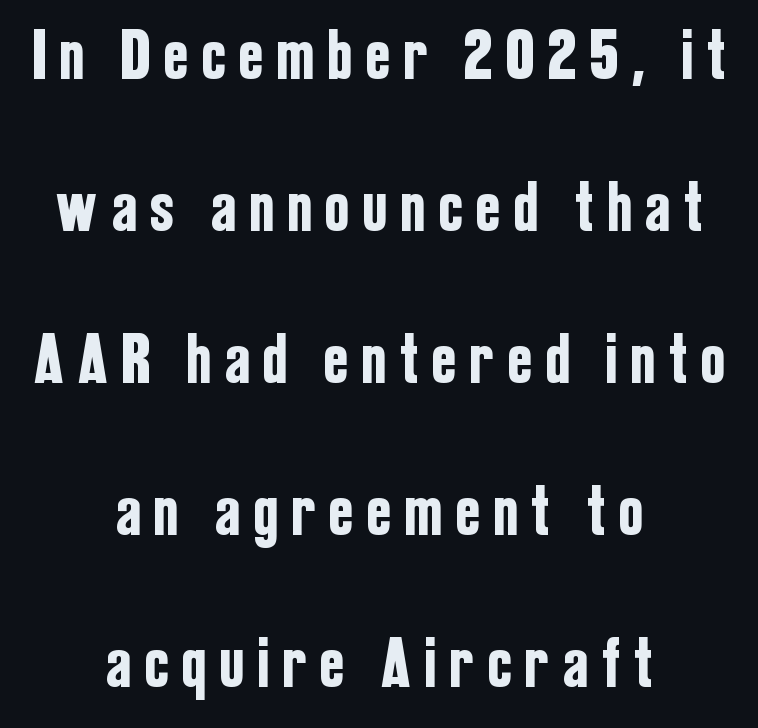
Q: Is the text italic (slanted)? A: No, it is upright.
Q: Is the typeface a serif or a sans-serif typeface? A: Sans-serif.
Q: Is the text underlined? A: No.
Q: How is the paragraph aligned? A: Centered.
Q: Is the spacing between letters normal or unusually wide? A: Unusually wide.
Q: Is the spacing between lines tight, normal or loose? A: Loose.
Q: Width (condensed, normal, or wide)? A: Condensed.
Q: Stroke contrast? A: Low.
Q: x-height? A: Medium.
Q: Monospaced? A: No.
